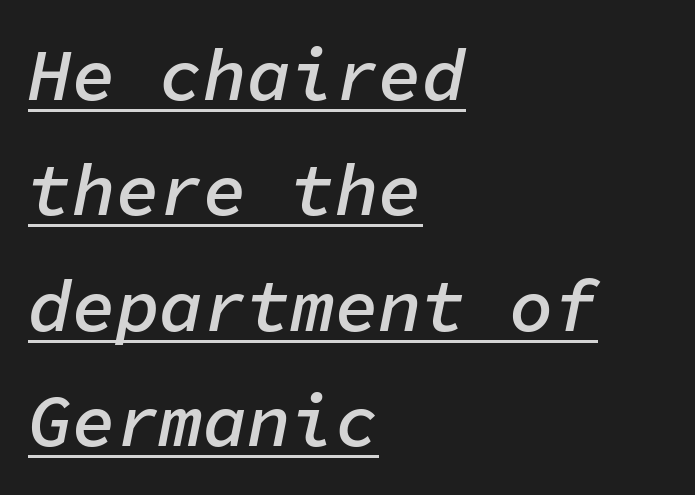
Q: Is the text bold? A: Semi-bold.
Q: Is the text italic (slanted)? A: Yes, it leans right by about 11 degrees.
Q: Is the text underlined? A: Yes.
Q: How is the paragraph aligned? A: Left-aligned.
Q: Is the spacing between letters normal or unusually wide? A: Normal.
Q: Is the spacing between lines tight, normal or loose? A: Normal.
Q: Width (condensed, normal, or wide)? A: Normal.
Q: Stroke contrast? A: Low.
Q: x-height? A: Medium.
Q: Monospaced? A: Yes.
